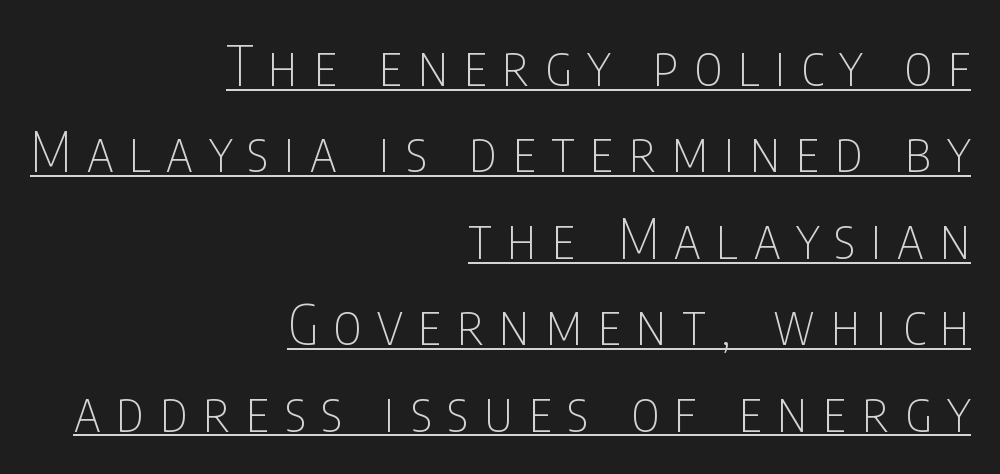
Line endings align vertically; line beginnings do not. Look at the bottom of the vertical strokes: they stop flat, with no serifs. Does the leading feel generous? No, just average. This is not heavy type; no bold has been used.
